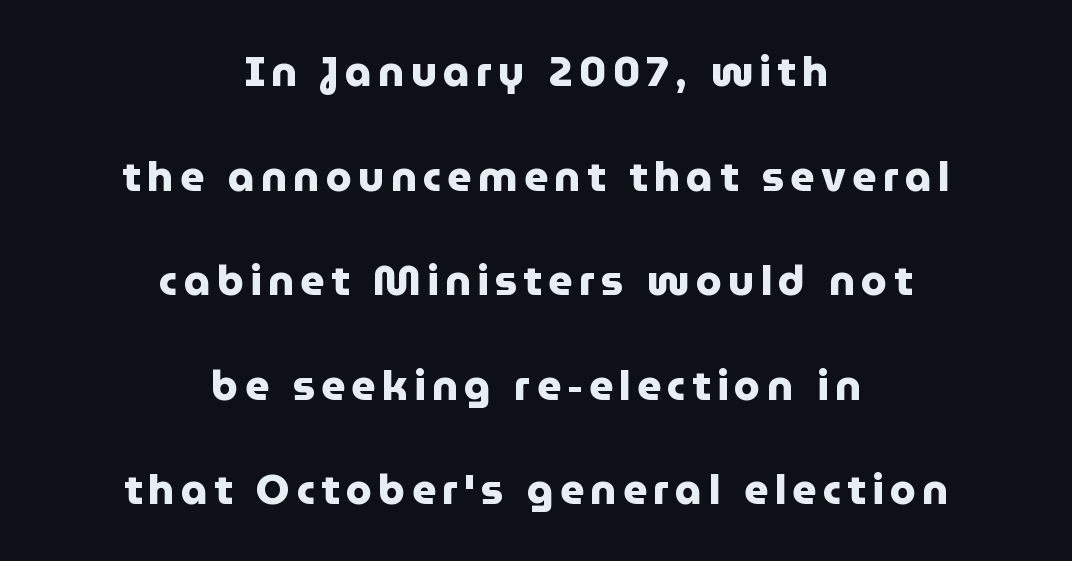
{"serif": "no", "italic": "no", "bold": "yes", "weight": "heavy", "width": "normal", "stroke_contrast": "low", "x_height": "medium", "monospaced": "no", "underline": "no", "align": "center", "line_spacing": "loose", "line_spacing_ratio": 2.49, "glyph_px": 42}
